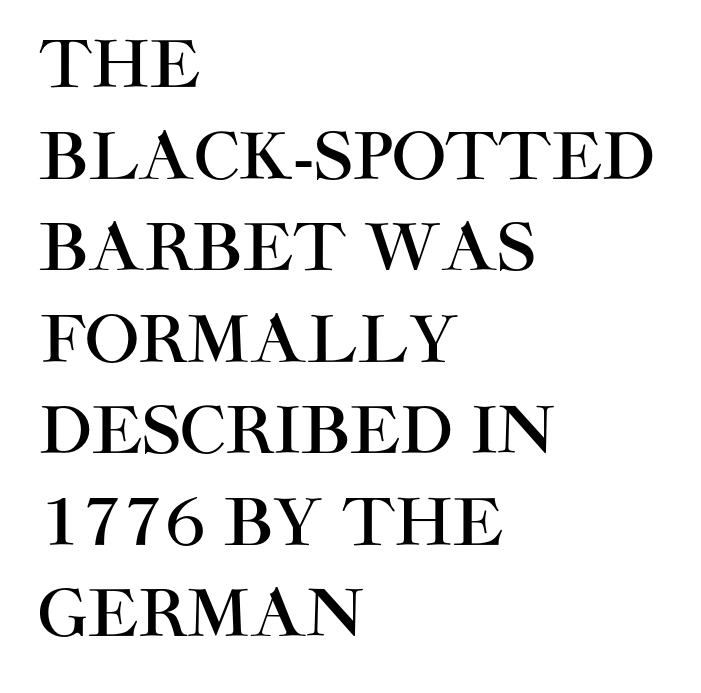
{"serif": "no", "italic": "no", "width": "normal", "stroke_contrast": "high", "x_height": "large", "monospaced": "no", "underline": "no", "align": "left", "line_spacing": "normal", "line_spacing_ratio": 1.43, "letter_spacing": "normal", "letter_spacing_em": 0.0, "glyph_px": 64}
